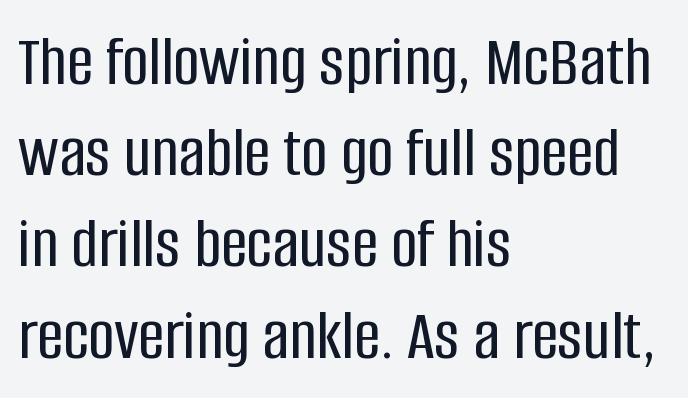
Q: Is the text italic (slanted)? A: No, it is upright.
Q: Is the typeface a serif or a sans-serif typeface? A: Sans-serif.
Q: Is the text underlined? A: No.
Q: How is the paragraph aligned? A: Left-aligned.
Q: Is the spacing between letters normal or unusually wide? A: Normal.
Q: Is the spacing between lines tight, normal or loose? A: Normal.
Q: Width (condensed, normal, or wide)? A: Condensed.
Q: Stroke contrast? A: Low.
Q: x-height? A: Large.
Q: Monospaced? A: No.
